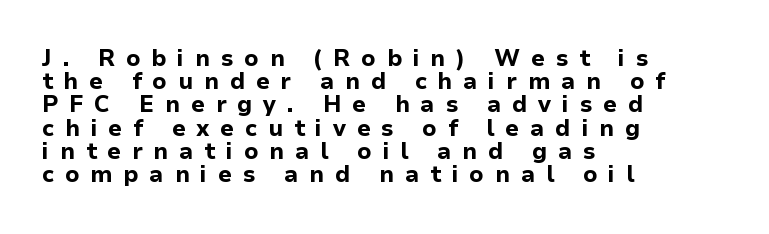
Q: Is the text bold? A: Yes.
Q: Is the text italic (slanted)? A: No, it is upright.
Q: Is the text underlined? A: No.
Q: How is the paragraph aligned? A: Left-aligned.
Q: Is the spacing between letters normal or unusually wide? A: Unusually wide.
Q: Is the spacing between lines tight, normal or loose? A: Tight.
